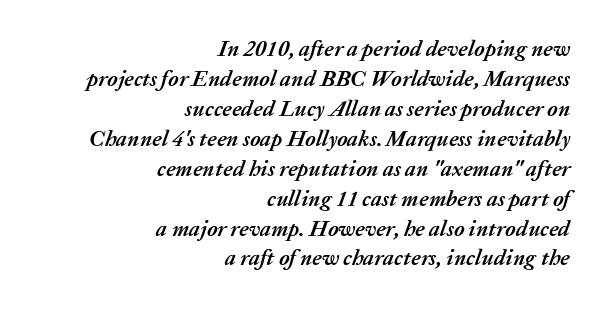
{"italic": "yes", "lean": "right", "slant_degrees": 20, "bold": "yes", "underline": "no", "align": "right", "line_spacing": "normal", "line_spacing_ratio": 1.36, "letter_spacing": "normal", "letter_spacing_em": 0.0, "glyph_px": 22}
